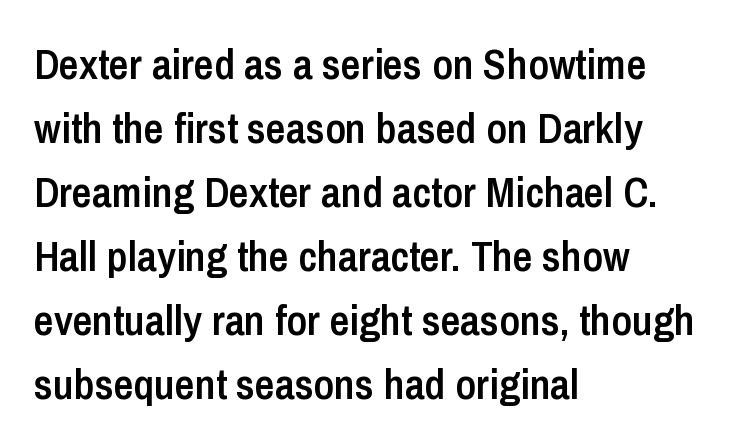
The image shows 43 px semibold, condensed sans-serif type, upright; set left-aligned, normal line spacing (1.49x), normal letter spacing, not underlined; low stroke contrast and a medium x-height.
